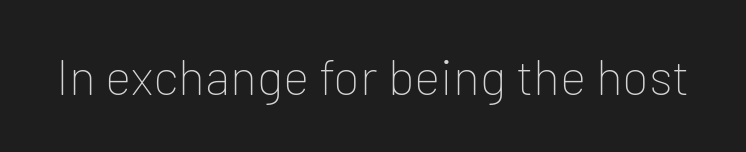
{"serif": "no", "italic": "no", "bold": "no", "weight": "thin", "width": "normal", "stroke_contrast": "low", "x_height": "medium", "monospaced": "no", "underline": "no", "letter_spacing": "normal", "letter_spacing_em": 0.0, "glyph_px": 50}
